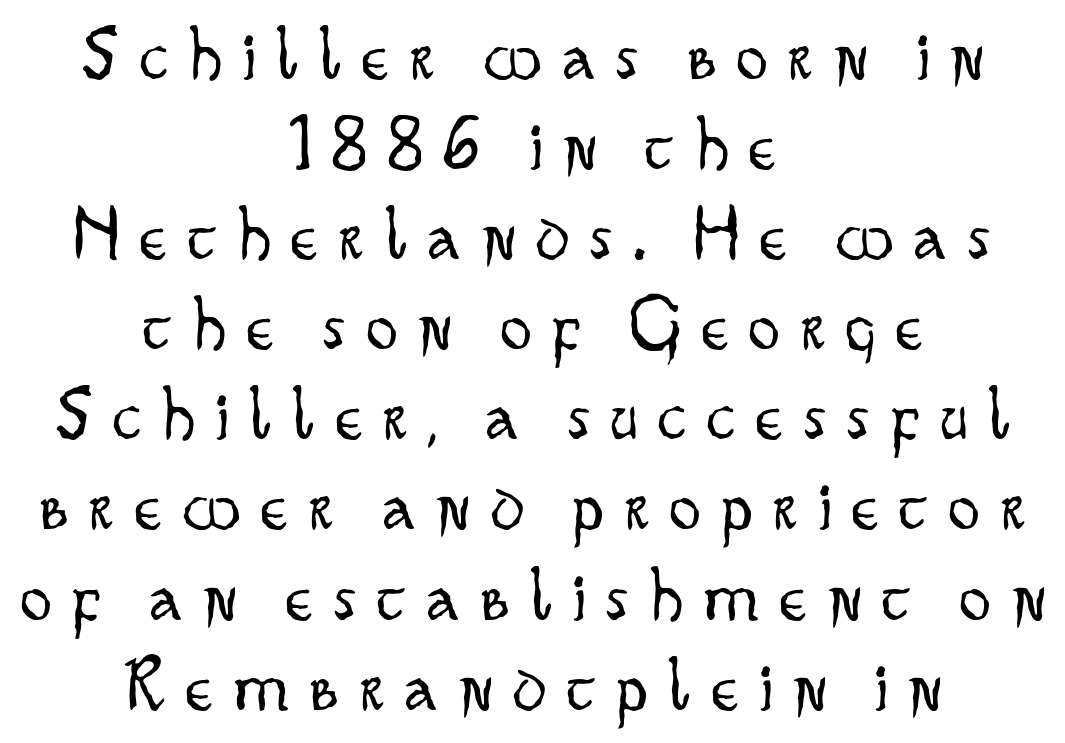
Looks like regular typesetting: each glyph gets only the width it needs. The tracking jumps out immediately: characters are airy and widely separated. The face used here is a sans, in the tradition of grotesques and geometrics. The strokes carry an ordinary text weight at most. Clear beneath every line of the passage.
